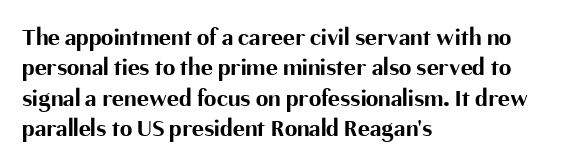
The image shows 25 px bold type, upright; set left-aligned, line spacing 1.22x, normal letter spacing, not underlined.
